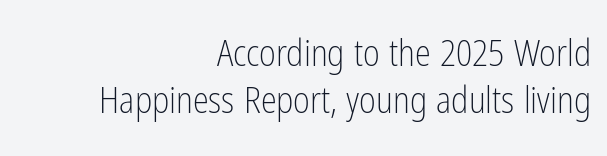
The image shows 36 px light, condensed sans-serif type, upright; set right-aligned, normal line spacing (1.3x), normal letter spacing, not underlined; low stroke contrast and a medium x-height.
